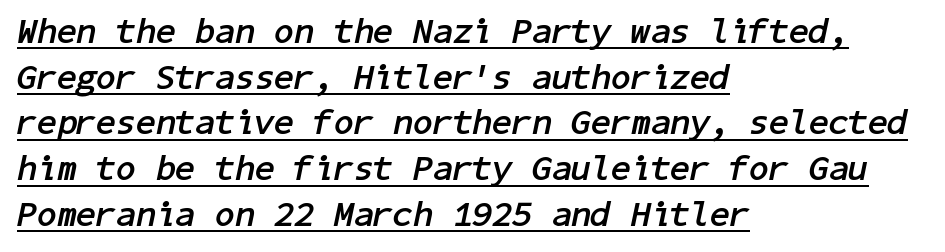
Tracking value appears to be zero — textbook default spacing. Compared with a centered layout, this one pins lines to the left instead. Quick note: interline space is typical. In terms of posture, this sample is oblique. Its strokes are broad and dark, the hallmark of bold type. The rendering uses the underline text-decoration.
